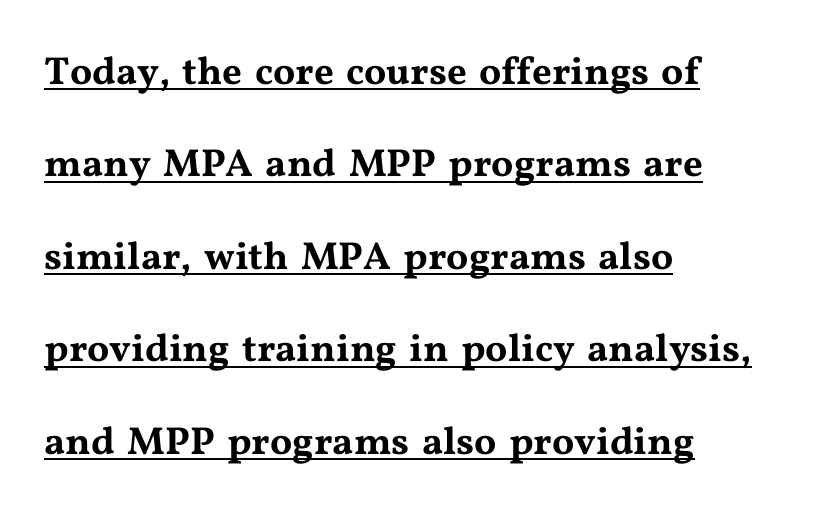
{"serif": "yes", "italic": "no", "width": "wide", "stroke_contrast": "medium", "x_height": "medium", "monospaced": "no", "underline": "yes", "align": "left", "line_spacing": "loose", "line_spacing_ratio": 2.37, "letter_spacing": "normal", "letter_spacing_em": 0.0, "glyph_px": 39}
